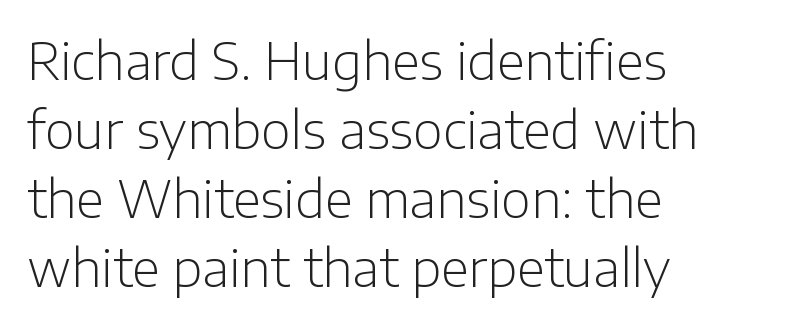
Q: Is the text bold? A: No.
Q: Is the text italic (slanted)? A: No, it is upright.
Q: Is the typeface a serif or a sans-serif typeface? A: Sans-serif.
Q: Is the text underlined? A: No.
Q: How is the paragraph aligned? A: Left-aligned.
Q: Is the spacing between letters normal or unusually wide? A: Normal.
Q: Is the spacing between lines tight, normal or loose? A: Normal.
Q: Width (condensed, normal, or wide)? A: Normal.
Q: Stroke contrast? A: Low.
Q: x-height? A: Medium.
Q: Monospaced? A: No.
